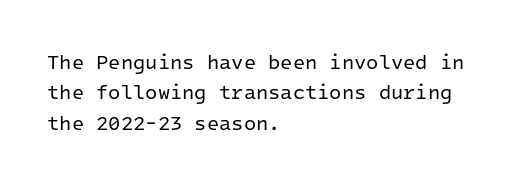
Q: Is the text bold? A: No.
Q: Is the text italic (slanted)? A: No, it is upright.
Q: Is the text underlined? A: No.
Q: How is the paragraph aligned? A: Left-aligned.
Q: Is the spacing between letters normal or unusually wide? A: Normal.
Q: Is the spacing between lines tight, normal or loose? A: Normal.
